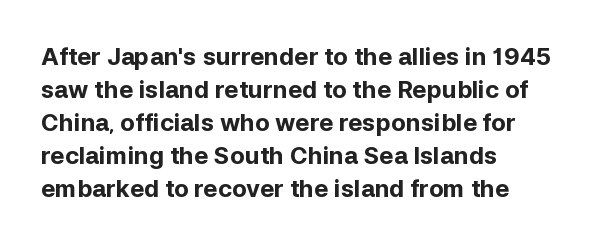
Q: Is the text bold? A: Yes.
Q: Is the text italic (slanted)? A: No, it is upright.
Q: Is the text underlined? A: No.
Q: How is the paragraph aligned? A: Left-aligned.
Q: Is the spacing between letters normal or unusually wide? A: Normal.
Q: Is the spacing between lines tight, normal or loose? A: Normal.
